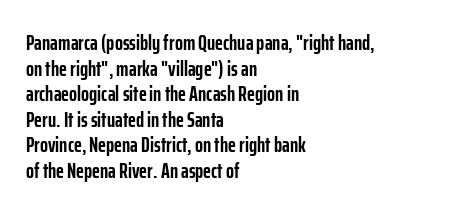
{"italic": "no", "bold": "yes", "underline": "no", "align": "left", "line_spacing_ratio": 1.22, "letter_spacing": "normal", "letter_spacing_em": 0.0, "glyph_px": 21}
